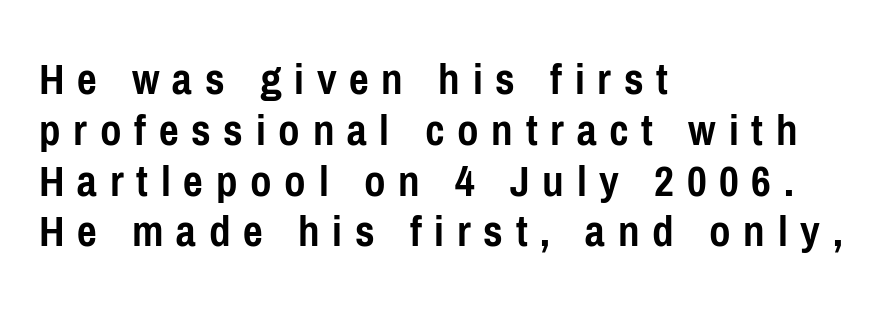
Q: Is the text bold? A: Yes.
Q: Is the text italic (slanted)? A: No, it is upright.
Q: Is the typeface a serif or a sans-serif typeface? A: Sans-serif.
Q: Is the text underlined? A: No.
Q: How is the paragraph aligned? A: Left-aligned.
Q: Is the spacing between letters normal or unusually wide? A: Unusually wide.
Q: Is the spacing between lines tight, normal or loose? A: Tight.
Q: Width (condensed, normal, or wide)? A: Condensed.
Q: Stroke contrast? A: Low.
Q: x-height? A: Medium.
Q: Monospaced? A: No.
